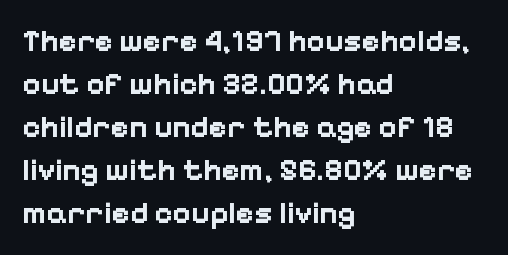
{"serif": "no", "italic": "no", "bold": "yes", "weight": "bold", "width": "normal", "stroke_contrast": "low", "x_height": "medium", "monospaced": "no", "underline": "no", "align": "left", "line_spacing": "normal", "line_spacing_ratio": 1.39, "letter_spacing": "normal", "letter_spacing_em": 0.0, "glyph_px": 31}
